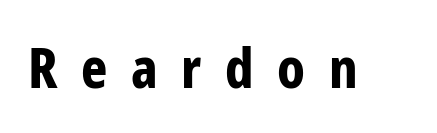
Q: Is the text bold? A: Yes.
Q: Is the text italic (slanted)? A: No, it is upright.
Q: Is the typeface a serif or a sans-serif typeface? A: Sans-serif.
Q: Is the text underlined? A: No.
Q: Is the spacing between letters normal or unusually wide? A: Unusually wide.
Q: Width (condensed, normal, or wide)? A: Condensed.
Q: Stroke contrast? A: Low.
Q: x-height? A: Medium.
Q: Monospaced? A: No.
